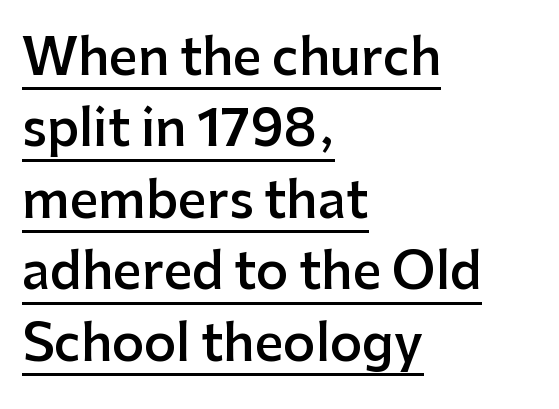
Q: Is the text bold? A: Semi-bold.
Q: Is the text italic (slanted)? A: No, it is upright.
Q: Is the typeface a serif or a sans-serif typeface? A: Sans-serif.
Q: Is the text underlined? A: Yes.
Q: How is the paragraph aligned? A: Left-aligned.
Q: Is the spacing between letters normal or unusually wide? A: Normal.
Q: Is the spacing between lines tight, normal or loose? A: Normal.
Q: Width (condensed, normal, or wide)? A: Normal.
Q: Stroke contrast? A: Low.
Q: x-height? A: Medium.
Q: Monospaced? A: No.
